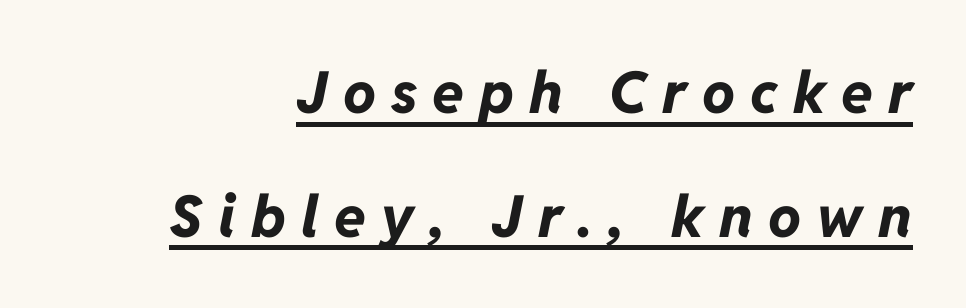
The image shows 58 px bold type, italic (leaning right); set loose line spacing (2.13x), unusually wide letter spacing (+0.26 em), underlined; low stroke contrast and a medium x-height.
